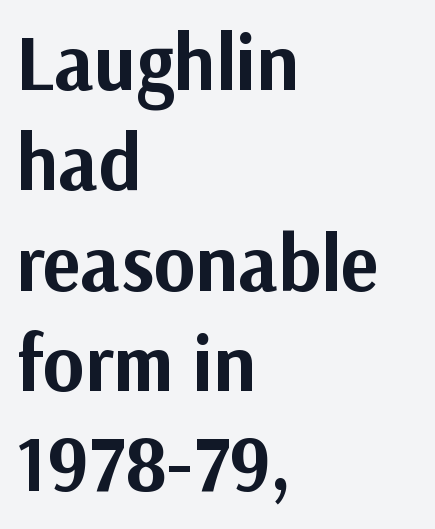
Q: Is the text bold? A: Yes.
Q: Is the text italic (slanted)? A: No, it is upright.
Q: Is the typeface a serif or a sans-serif typeface? A: Sans-serif.
Q: Is the text underlined? A: No.
Q: How is the paragraph aligned? A: Left-aligned.
Q: Is the spacing between letters normal or unusually wide? A: Normal.
Q: Is the spacing between lines tight, normal or loose? A: Normal.
Q: Width (condensed, normal, or wide)? A: Normal.
Q: Stroke contrast? A: Medium.
Q: x-height? A: Medium.
Q: Monospaced? A: No.
